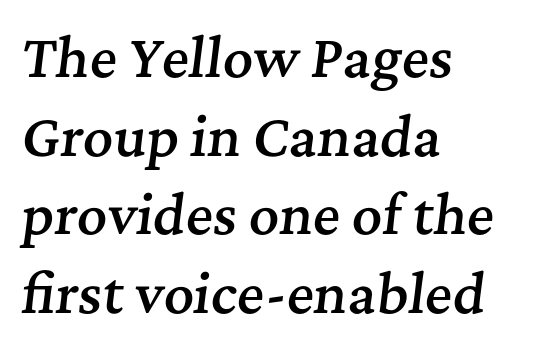
Q: Is the text bold? A: Semi-bold.
Q: Is the text italic (slanted)? A: Yes, it leans right by about 7 degrees.
Q: Is the typeface a serif or a sans-serif typeface? A: Serif.
Q: Is the text underlined? A: No.
Q: How is the paragraph aligned? A: Left-aligned.
Q: Is the spacing between letters normal or unusually wide? A: Normal.
Q: Is the spacing between lines tight, normal or loose? A: Normal.
Q: Width (condensed, normal, or wide)? A: Normal.
Q: Stroke contrast? A: Medium.
Q: x-height? A: Medium.
Q: Monospaced? A: No.
